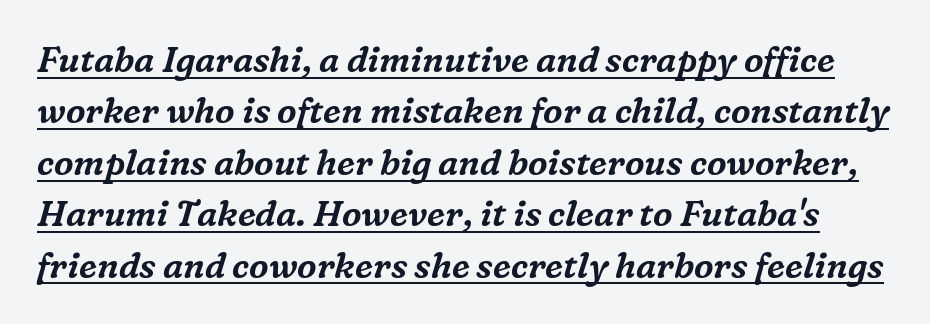
Q: Is the text italic (slanted)? A: Yes, it leans right by about 16 degrees.
Q: Is the typeface a serif or a sans-serif typeface? A: Serif.
Q: Is the text underlined? A: Yes.
Q: Is the spacing between letters normal or unusually wide? A: Normal.
Q: Is the spacing between lines tight, normal or loose? A: Normal.
Q: Width (condensed, normal, or wide)? A: Normal.
Q: Stroke contrast? A: Medium.
Q: x-height? A: Medium.
Q: Monospaced? A: No.
